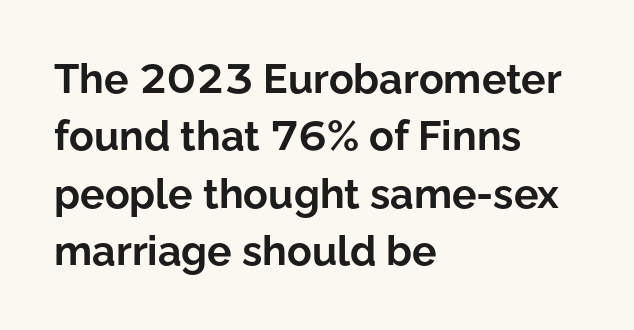
The image shows 41 px bold sans-serif type, upright; set left-aligned, normal line spacing (1.4x), normal letter spacing, not underlined; low stroke contrast and a medium x-height.
